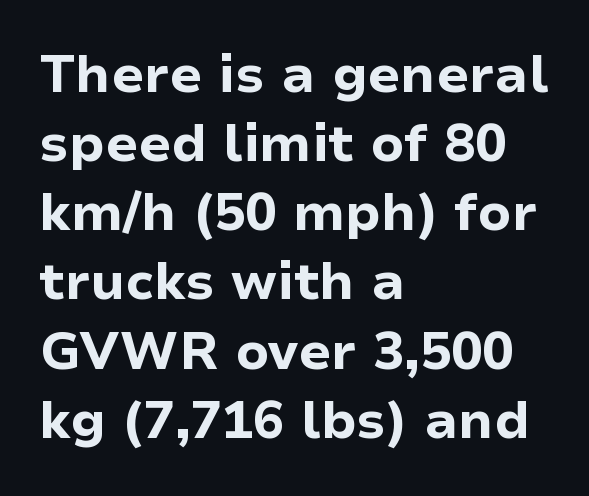
Q: Is the text bold? A: Yes.
Q: Is the text italic (slanted)? A: No, it is upright.
Q: Is the typeface a serif or a sans-serif typeface? A: Sans-serif.
Q: Is the text underlined? A: No.
Q: How is the paragraph aligned? A: Left-aligned.
Q: Is the spacing between letters normal or unusually wide? A: Normal.
Q: Is the spacing between lines tight, normal or loose? A: Normal.
Q: Width (condensed, normal, or wide)? A: Normal.
Q: Stroke contrast? A: Low.
Q: x-height? A: Medium.
Q: Monospaced? A: No.
